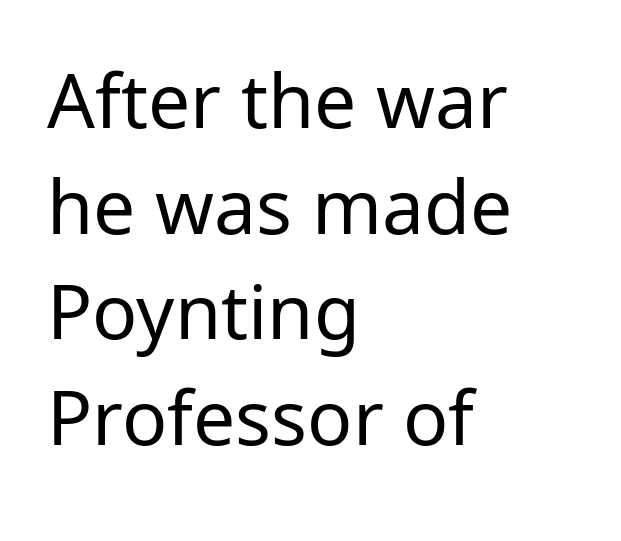
The image shows 75 px regular-weight sans-serif type, upright; set left-aligned, normal line spacing (1.41x), normal letter spacing, not underlined; low stroke contrast and a medium x-height.
